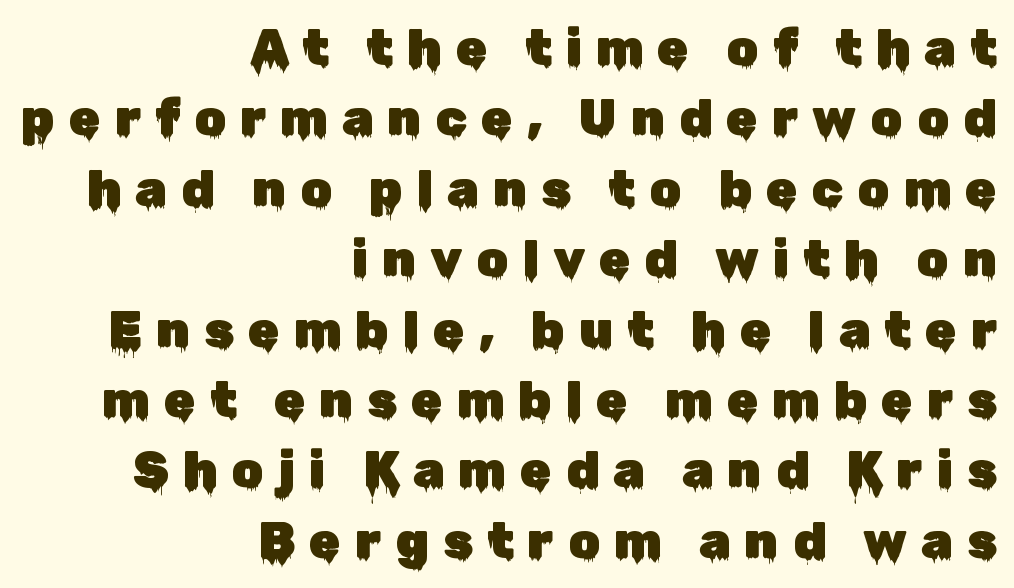
Q: Is the text italic (slanted)? A: No, it is upright.
Q: Is the typeface a serif or a sans-serif typeface? A: Sans-serif.
Q: Is the text underlined? A: No.
Q: How is the paragraph aligned? A: Right-aligned.
Q: Is the spacing between letters normal or unusually wide? A: Unusually wide.
Q: Is the spacing between lines tight, normal or loose? A: Normal.
Q: Width (condensed, normal, or wide)? A: Normal.
Q: Stroke contrast? A: Low.
Q: x-height? A: Medium.
Q: Monospaced? A: No.
